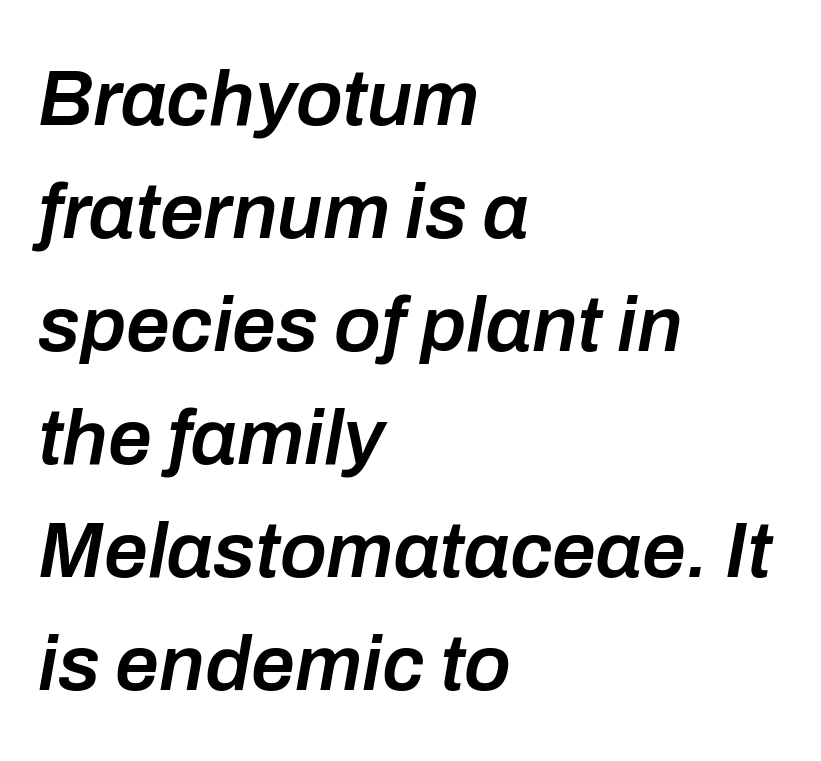
{"italic": "yes", "lean": "right", "slant_degrees": 10, "bold": "semi", "weight": "semibold", "width": "normal", "stroke_contrast": "low", "x_height": "medium", "monospaced": "no", "underline": "no", "align": "left", "line_spacing": "normal", "line_spacing_ratio": 1.45, "letter_spacing": "normal", "letter_spacing_em": 0.0, "glyph_px": 78}
